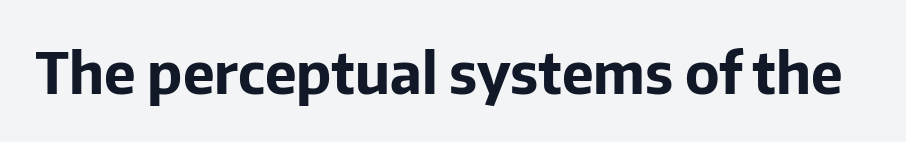
The image shows 57 px bold sans-serif type, upright; set normal letter spacing, not underlined; low stroke contrast and a medium x-height.
